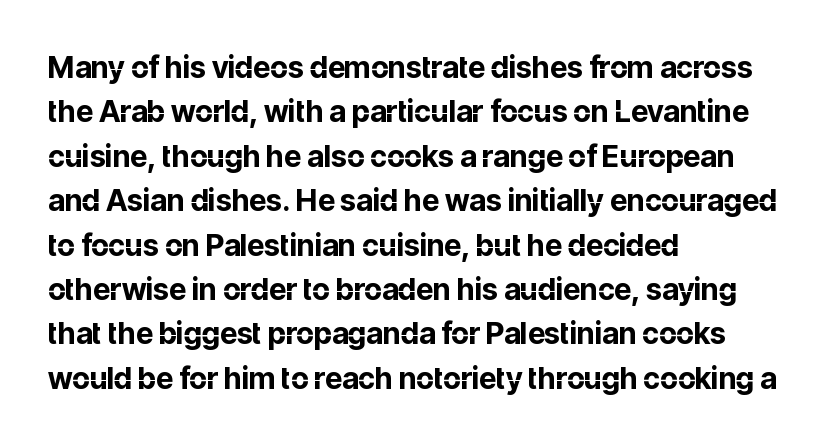
{"serif": "no", "italic": "no", "bold": "yes", "weight": "bold", "width": "normal", "stroke_contrast": "low", "x_height": "medium", "monospaced": "no", "underline": "no", "align": "left", "line_spacing": "normal", "line_spacing_ratio": 1.48, "letter_spacing": "normal", "letter_spacing_em": 0.0, "glyph_px": 30}
